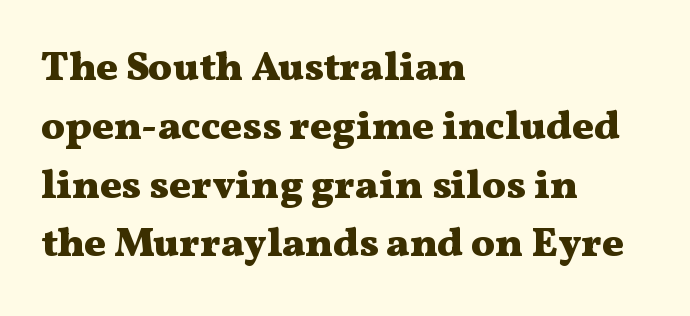
Q: Is the text bold? A: Yes.
Q: Is the text italic (slanted)? A: No, it is upright.
Q: Is the typeface a serif or a sans-serif typeface? A: Serif.
Q: Is the text underlined? A: No.
Q: How is the paragraph aligned? A: Left-aligned.
Q: Is the spacing between letters normal or unusually wide? A: Normal.
Q: Is the spacing between lines tight, normal or loose? A: Normal.
Q: Width (condensed, normal, or wide)? A: Wide.
Q: Stroke contrast? A: Medium.
Q: x-height? A: Medium.
Q: Monospaced? A: No.
